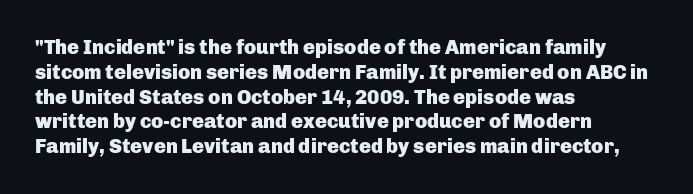
The image shows 20 px bold type, upright; set left-aligned, line spacing 1.24x, normal letter spacing, not underlined.
